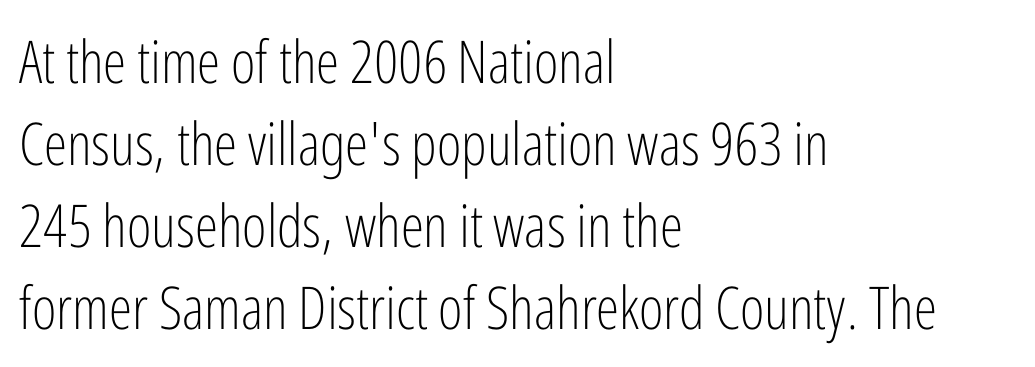
The image shows 59 px light, condensed sans-serif type, upright; set left-aligned, normal line spacing (1.39x), normal letter spacing, not underlined; low stroke contrast and a medium x-height.
